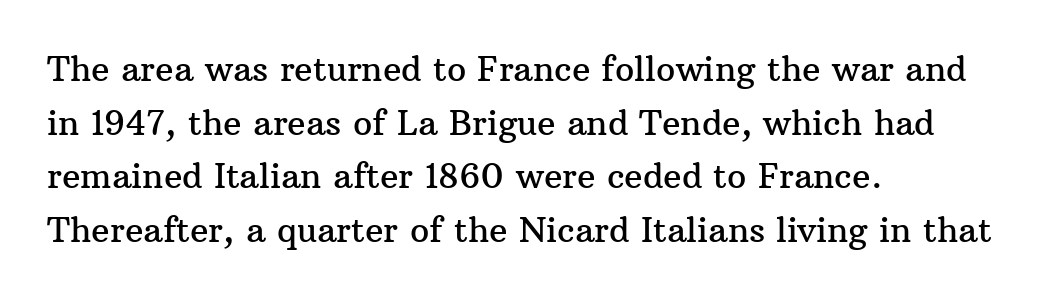
{"serif": "yes", "italic": "no", "width": "normal", "stroke_contrast": "medium", "x_height": "medium", "monospaced": "no", "underline": "no", "align": "left", "line_spacing": "normal", "line_spacing_ratio": 1.58, "letter_spacing": "normal", "letter_spacing_em": 0.0, "glyph_px": 34}
